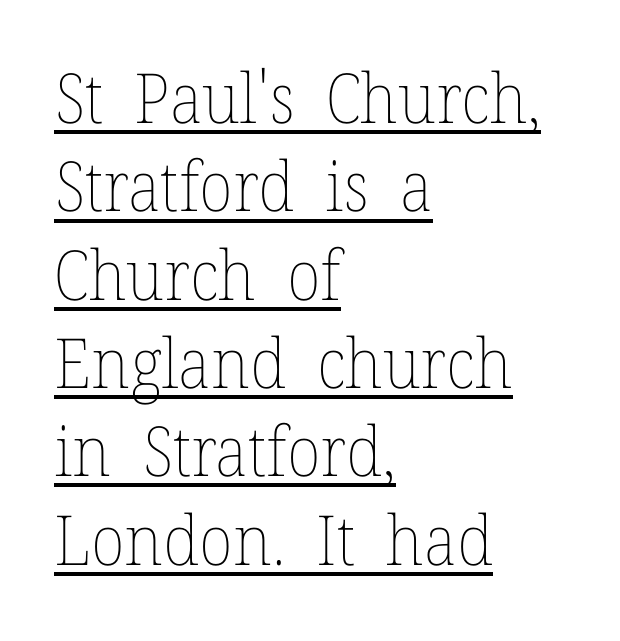
Q: Is the text bold? A: No.
Q: Is the text italic (slanted)? A: No, it is upright.
Q: Is the text underlined? A: Yes.
Q: How is the paragraph aligned? A: Left-aligned.
Q: Is the spacing between letters normal or unusually wide? A: Normal.
Q: Is the spacing between lines tight, normal or loose? A: Normal.
Q: Width (condensed, normal, or wide)? A: Normal.
Q: Stroke contrast? A: Low.
Q: x-height? A: Medium.
Q: Monospaced? A: No.
